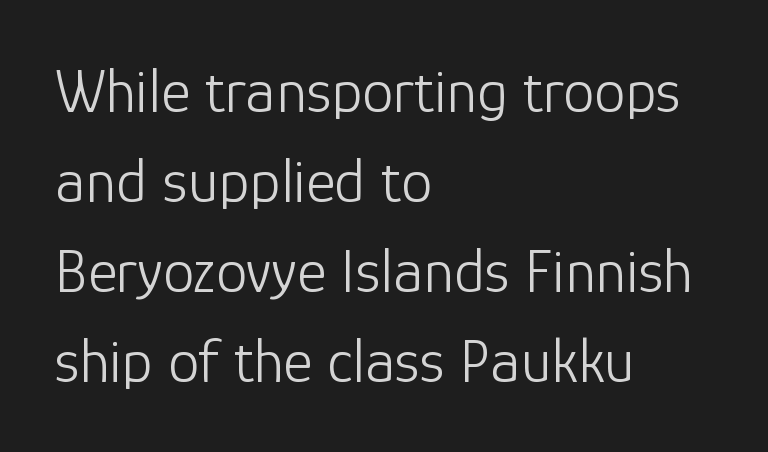
{"serif": "no", "italic": "no", "bold": "no", "weight": "light", "width": "normal", "stroke_contrast": "low", "x_height": "medium", "monospaced": "no", "underline": "no", "align": "left", "line_spacing": "normal", "line_spacing_ratio": 1.43, "letter_spacing": "normal", "letter_spacing_em": 0.0, "glyph_px": 63}
